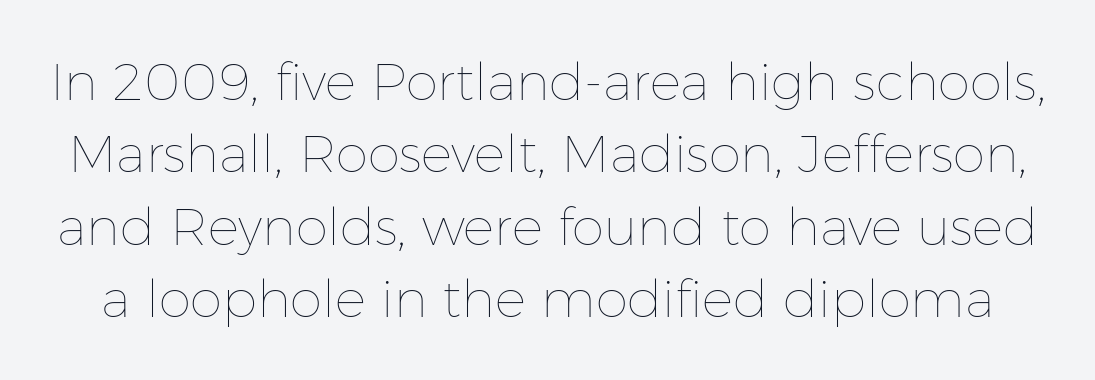
Looks like regular typesetting: each glyph gets only the width it needs. A light-to-regular cut is what we see here. A typesetter would mark this as roman, not italic. Clear beneath every line of the passage. How are the letters spaced? Ordinarily, with no added tracking. Leading: standard.
